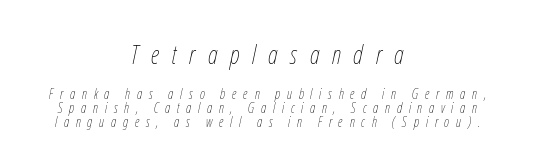
The image shows 26 px text type, italic (leaning right); set centered, tight line spacing (1.03x), unusually wide letter spacing (+0.48 em), not underlined; the first (top) block is 1.86x larger.
